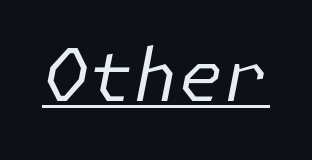
Q: Is the text bold? A: No.
Q: Is the text italic (slanted)? A: Yes, it leans right by about 11 degrees.
Q: Is the text underlined? A: Yes.
Q: Is the spacing between letters normal or unusually wide? A: Normal.
Q: Width (condensed, normal, or wide)? A: Normal.
Q: Stroke contrast? A: Low.
Q: x-height? A: Medium.
